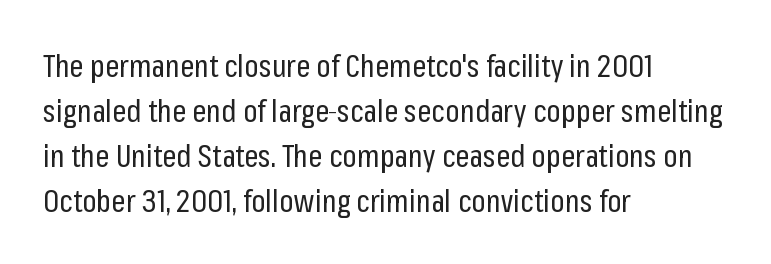
{"serif": "no", "italic": "no", "bold": "no", "weight": "regular", "width": "condensed", "stroke_contrast": "low", "x_height": "medium", "monospaced": "no", "underline": "no", "align": "left", "line_spacing": "normal", "line_spacing_ratio": 1.45, "letter_spacing": "normal", "letter_spacing_em": 0.0, "glyph_px": 31}
